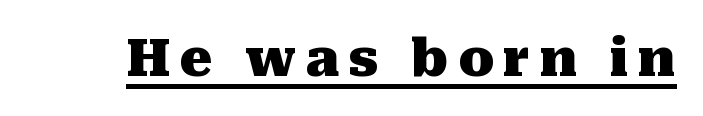
Do the characters align in a grid? No, the font is proportional. Bold? Absolutely — the strokes are thick and heavy. This rendering employs a face with finishing strokes, i.e., a serif. Somebody hit Ctrl+U on this one — the words are underlined. Do the letters lean? They stand straight.
